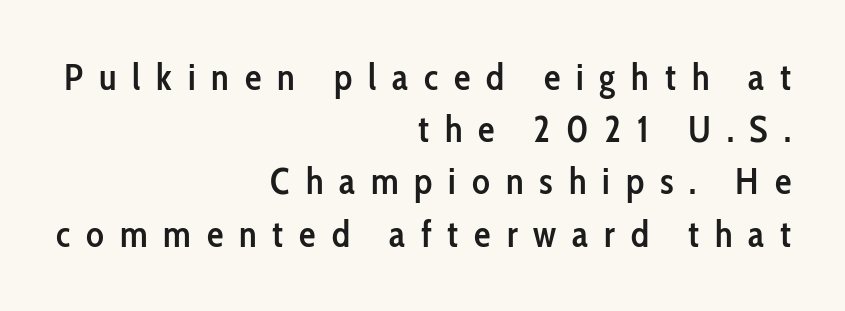
{"serif": "no", "italic": "no", "bold": "semi", "weight": "semibold", "width": "condensed", "stroke_contrast": "low", "x_height": "medium", "monospaced": "no", "underline": "no", "align": "right", "line_spacing": "normal", "line_spacing_ratio": 1.41, "letter_spacing": "wide", "letter_spacing_em": 0.43, "glyph_px": 37}
